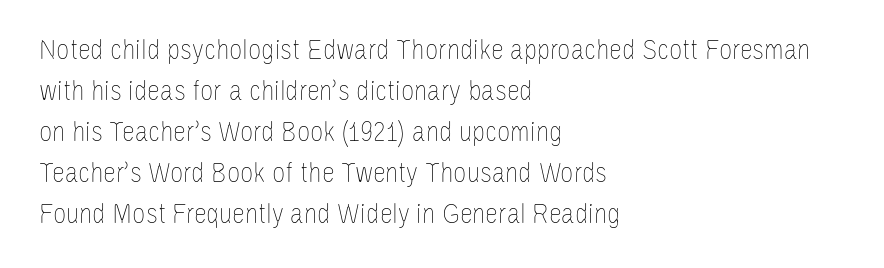
Q: Is the text bold? A: No.
Q: Is the text italic (slanted)? A: No, it is upright.
Q: Is the text underlined? A: No.
Q: How is the paragraph aligned? A: Left-aligned.
Q: Is the spacing between letters normal or unusually wide? A: Normal.
Q: Is the spacing between lines tight, normal or loose? A: Normal.
Q: Width (condensed, normal, or wide)? A: Condensed.
Q: Stroke contrast? A: Low.
Q: x-height? A: Large.
Q: Monospaced? A: No.
